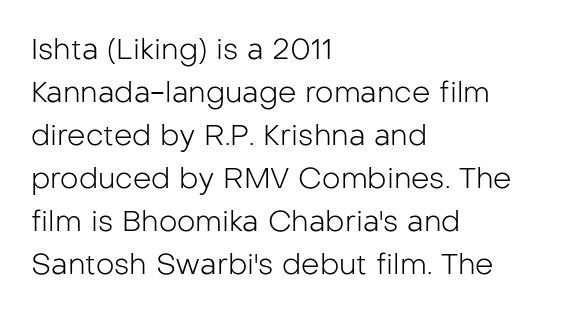
The image shows 29 px light sans-serif type, upright; set left-aligned, normal line spacing (1.48x), normal letter spacing, not underlined; low stroke contrast and a medium x-height.
